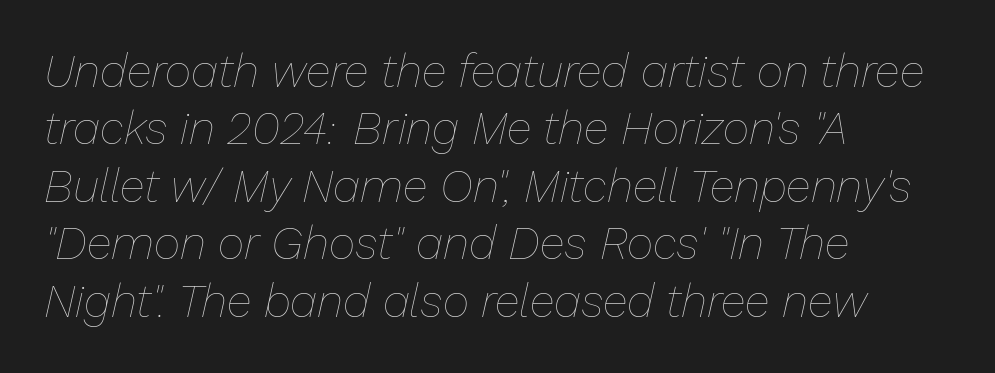
{"italic": "yes", "lean": "right", "slant_degrees": 13, "bold": "no", "weight": "thin", "width": "normal", "stroke_contrast": "low", "x_height": "medium", "monospaced": "no", "underline": "no", "align": "left", "line_spacing": "normal", "line_spacing_ratio": 1.25, "letter_spacing": "normal", "letter_spacing_em": 0.0, "glyph_px": 46}
